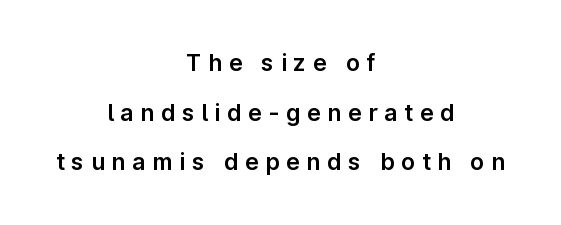
{"italic": "no", "underline": "no", "align": "center", "line_spacing": "loose", "line_spacing_ratio": 2.16, "letter_spacing": "wide", "letter_spacing_em": 0.29, "glyph_px": 23}
